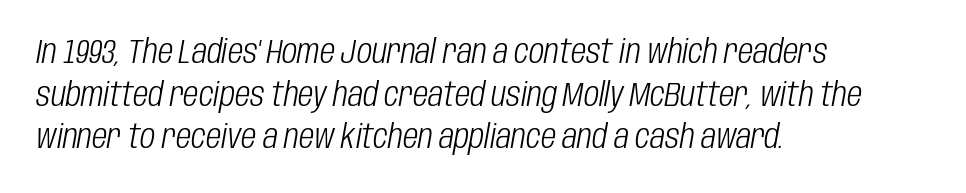
The paragraph shown leans on its left margin. The gap between lines stays unmarked. If you drew a line through each stem, it would be angled. Weight class: somewhere from thin through regular. The vertical gap from one line to the next is medium.
